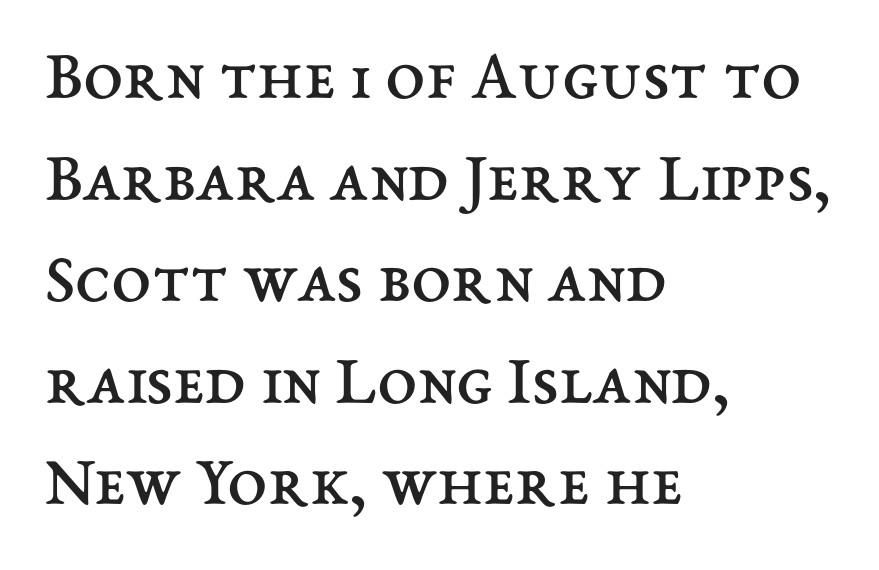
Descenders hang freely into open space. The passage shown stacks its lines at a standard gap. Letter spacing: default. A quiet, ordinary-to-light weight characterises the typeface.
